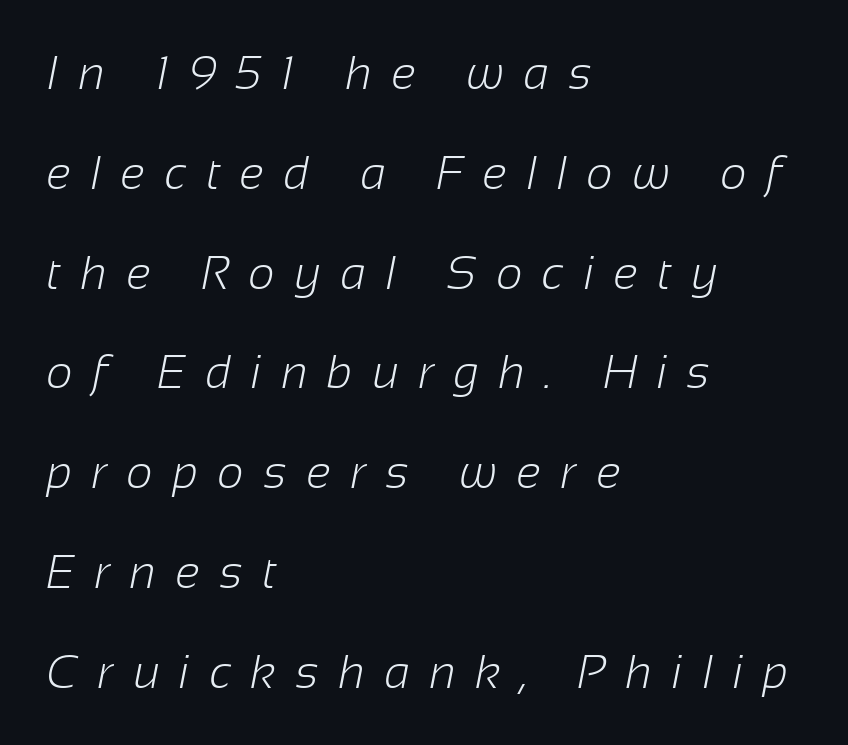
The image shows 46 px light sans-serif type; set left-aligned, loose line spacing (2.17x), unusually wide letter spacing (+0.43 em), not underlined; low stroke contrast and a medium x-height.
